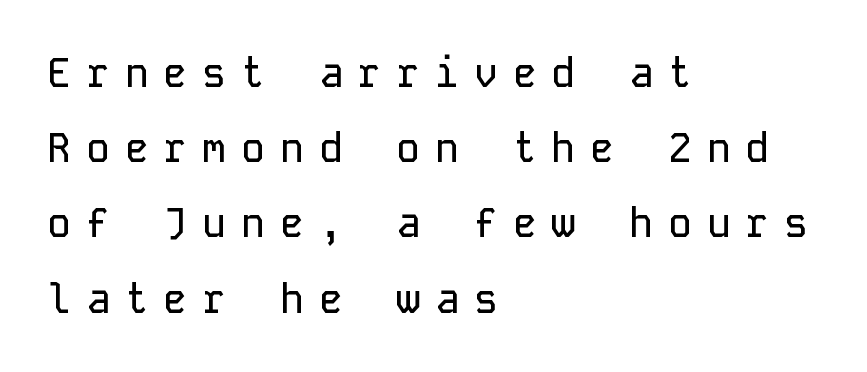
Q: Is the text italic (slanted)? A: No, it is upright.
Q: Is the typeface a serif or a sans-serif typeface? A: Sans-serif.
Q: Is the text underlined? A: No.
Q: How is the paragraph aligned? A: Left-aligned.
Q: Is the spacing between letters normal or unusually wide? A: Unusually wide.
Q: Width (condensed, normal, or wide)? A: Normal.
Q: Stroke contrast? A: Low.
Q: x-height? A: Medium.
Q: Monospaced? A: Yes.
